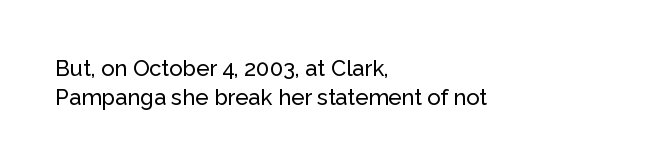
The image shows 22 px text type, upright; set left-aligned, normal line spacing (1.31x), normal letter spacing, not underlined.
